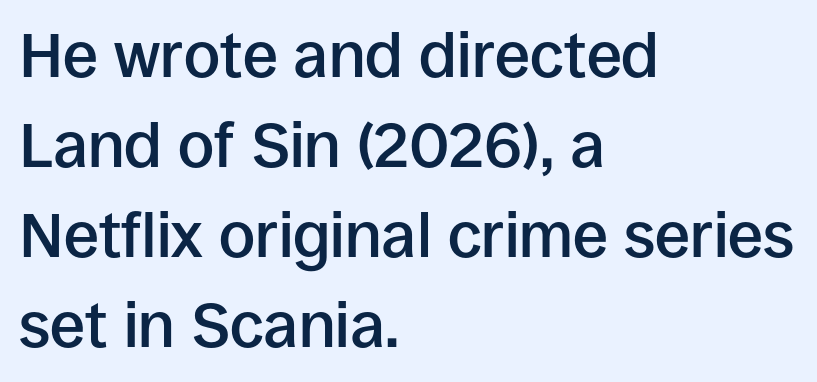
The rendering anchors every line to the left-hand side. The letters stand upright; this is a roman face. The glyphs have the mass of a demibold cut, below bold. Does the type have serifs? No, each stem ends abruptly. This sample has the flowing, uneven cadence of proportional lettering. Baseline-to-baseline distance is the conventional proportion of letter height.
